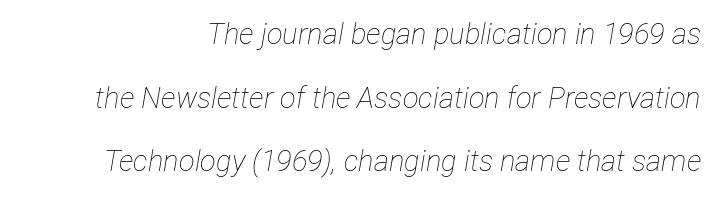
Posture: slanted. Horizontal bands of white between lines are thick stripes. Nothing unusual about the tracking: characters are spaced as the font intends. Compared with a typical body face, this is equally light or lighter still. Character widths vary here, with narrow letters taking less room than wide ones.
